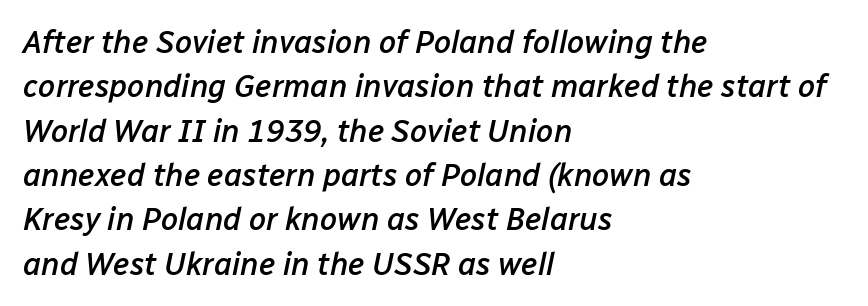
{"italic": "yes", "lean": "right", "slant_degrees": 12, "bold": "semi", "weight": "semibold", "width": "normal", "stroke_contrast": "low", "x_height": "medium", "monospaced": "no", "underline": "no", "align": "left", "line_spacing": "normal", "line_spacing_ratio": 1.43, "letter_spacing": "normal", "letter_spacing_em": 0.0, "glyph_px": 31}
